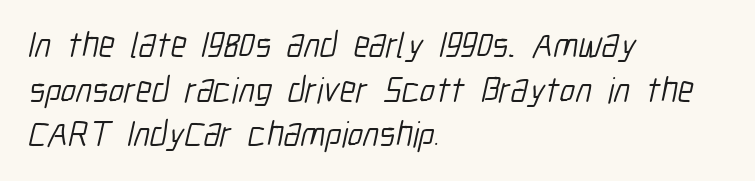
The image shows 36 px light, condensed sans-serif type; set left-aligned, line spacing 1.24x, normal letter spacing, not underlined; low stroke contrast and a medium x-height.
